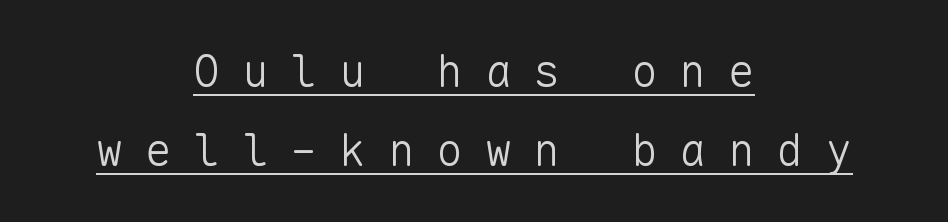
You could count columns in this text — the font is strictly monospaced. The typesetting does not lean heavy: it is not bold. Display-style spreading of the glyphs; the letterfit is very open. Descenders here cross a horizontal rule under the line. Examine the stroke ends and you'll find no serifs. Notice how the passage keeps no hard edge, just a central spine.
